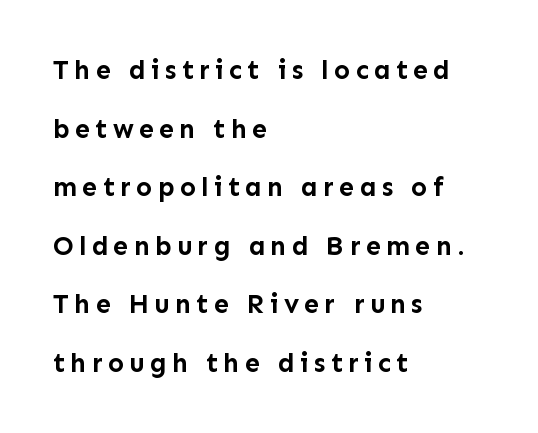
The image shows 27 px bold type, upright; set left-aligned, loose line spacing (2.17x), not underlined.
